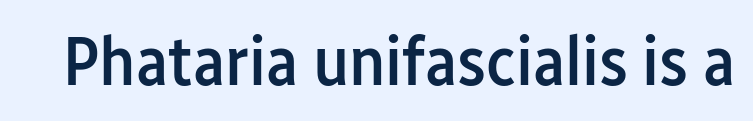
Q: Is the text bold? A: Semi-bold.
Q: Is the text italic (slanted)? A: No, it is upright.
Q: Is the typeface a serif or a sans-serif typeface? A: Sans-serif.
Q: Is the text underlined? A: No.
Q: Is the spacing between letters normal or unusually wide? A: Normal.
Q: Width (condensed, normal, or wide)? A: Condensed.
Q: Stroke contrast? A: Low.
Q: x-height? A: Medium.
Q: Monospaced? A: No.
